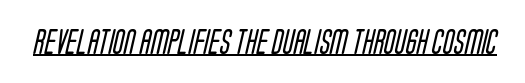
{"bold": "no", "underline": "yes", "letter_spacing": "normal", "letter_spacing_em": 0.0, "glyph_px": 25}
